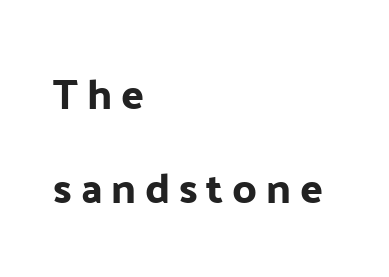
Q: Is the text italic (slanted)? A: No, it is upright.
Q: Is the typeface a serif or a sans-serif typeface? A: Sans-serif.
Q: Is the text underlined? A: No.
Q: How is the paragraph aligned? A: Left-aligned.
Q: Is the spacing between letters normal or unusually wide? A: Unusually wide.
Q: Is the spacing between lines tight, normal or loose? A: Loose.
Q: Width (condensed, normal, or wide)? A: Normal.
Q: Stroke contrast? A: Low.
Q: x-height? A: Medium.
Q: Monospaced? A: No.
